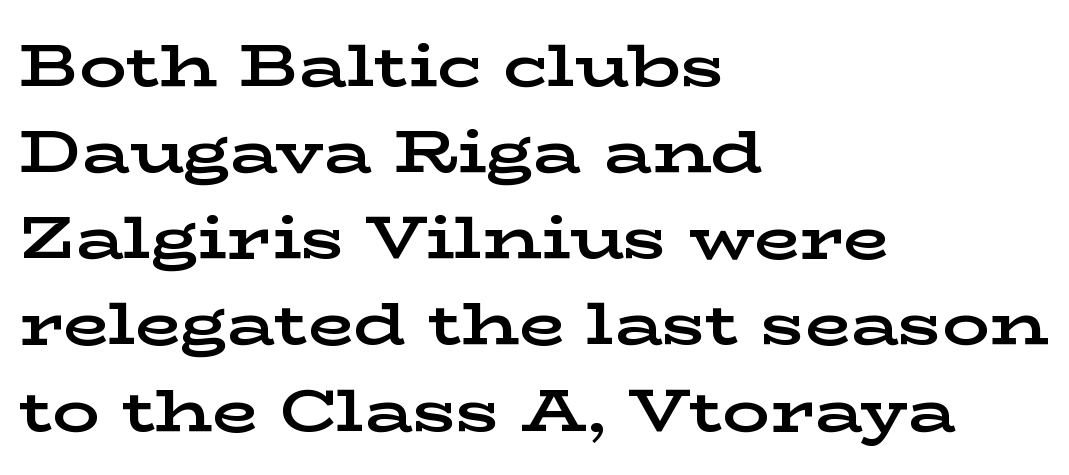
Vertical strokes here are truly vertical. A typesetter would call this zero additional tracking. The text block is weighted toward the left margin, trailing off unevenly rightward. The glyphs have the mass of a bold cut. Serifs: yes, visible at the terminals of the letterforms. Think of a printed novel: that variable character pitch is what you see here.
